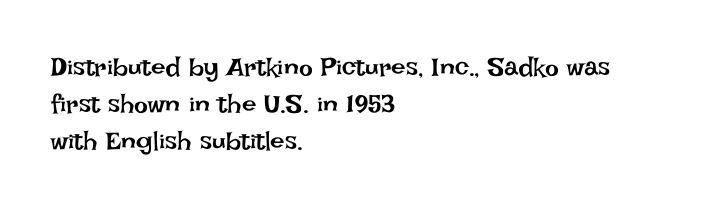
Rule under the text: the space is simply empty. The tracking reads as untouched default to a designer's eye. Compared with a typical body face, this is equally light or lighter still. A student would call this left alignment; a typographer would say flush left, rag right. The rows are spaced the way most documents space them.
